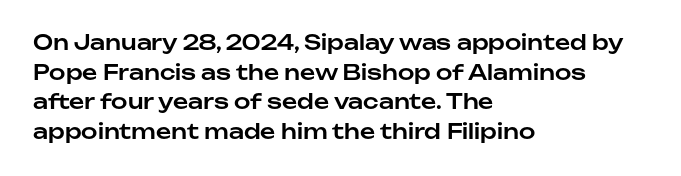
Caption: standard tracking, unaltered. Only glyphs here, with clear space below each row. The line-height multiplier appears to be the usual default. The typography opts for an upright posture over an oblique one. A student would call this left alignment; a typographer would say flush left, rag right.
